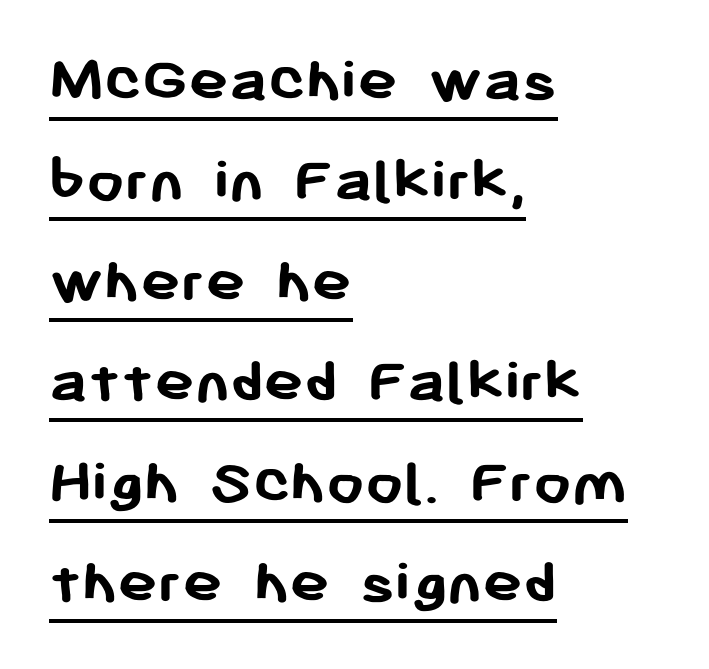
Q: Is the text bold? A: Yes.
Q: Is the text italic (slanted)? A: No, it is upright.
Q: Is the typeface a serif or a sans-serif typeface? A: Sans-serif.
Q: Is the text underlined? A: Yes.
Q: How is the paragraph aligned? A: Left-aligned.
Q: Is the spacing between letters normal or unusually wide? A: Normal.
Q: Is the spacing between lines tight, normal or loose? A: Normal.
Q: Width (condensed, normal, or wide)? A: Normal.
Q: Stroke contrast? A: Low.
Q: x-height? A: Medium.
Q: Monospaced? A: No.
